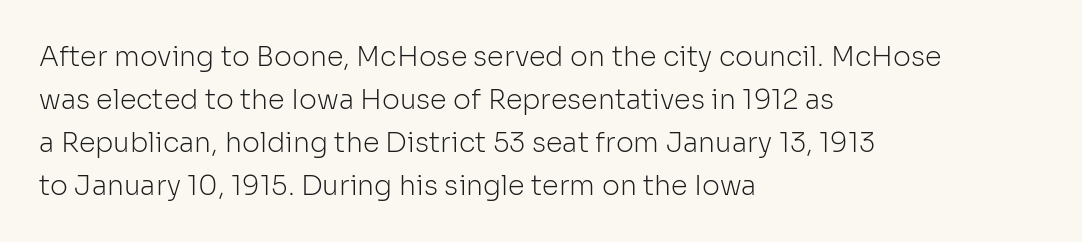
{"italic": "no", "bold": "no", "underline": "no", "align": "left", "line_spacing": "normal", "line_spacing_ratio": 1.59, "letter_spacing": "normal", "letter_spacing_em": 0.0, "glyph_px": 27}
